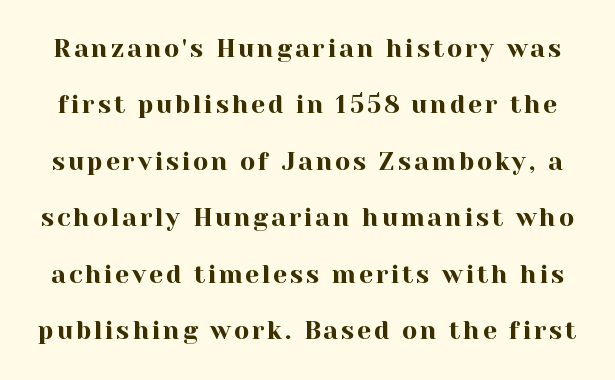
Does the leading feel generous? Absolutely, it's lavish. A bare baseline throughout the passage. The lettering stays uniformly vertical, giving the passage a roman look.
